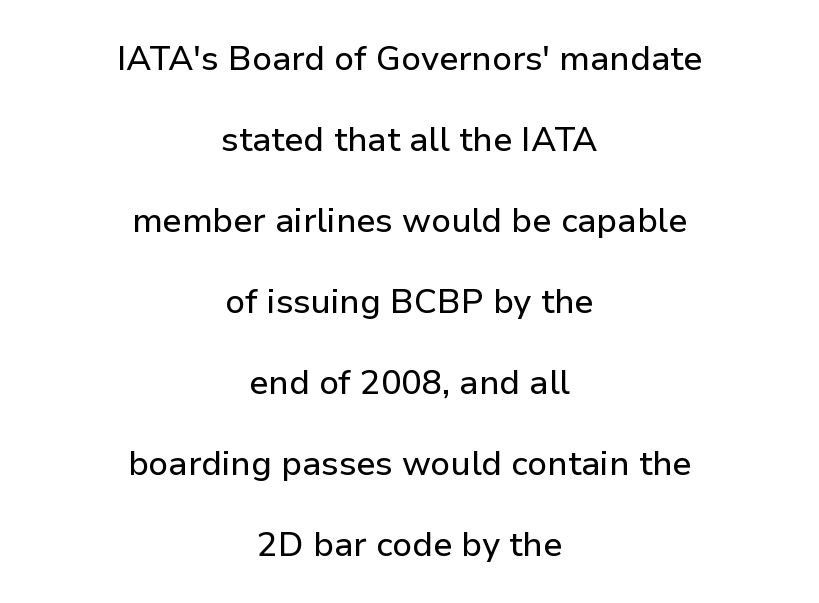
{"serif": "no", "italic": "no", "width": "normal", "stroke_contrast": "low", "x_height": "medium", "monospaced": "no", "underline": "no", "align": "center", "line_spacing": "loose", "line_spacing_ratio": 2.38, "letter_spacing": "normal", "letter_spacing_em": 0.0, "glyph_px": 34}
